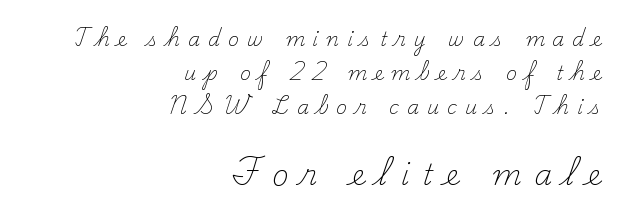
These lines are rendered in a variable-pitch font. Which margin do the lines hug? The right one — the left edge is uneven. The face used here is rendered with a markedly widened letterfit. The strokes are not fattened; the text isn't bold. The glyphs are unaccompanied by any horizontal stroke below them.
